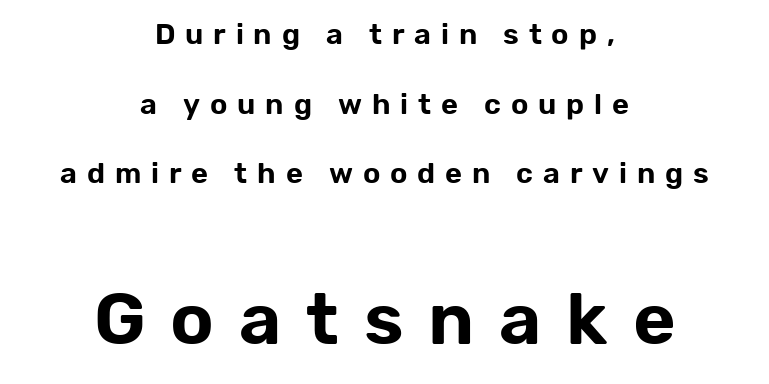
The image shows 73 px sans-serif type, upright; set centered, loose line spacing (2.4x), unusually wide letter spacing (+0.34 em), not underlined; the second (bottom) block is 2.52x larger; low stroke contrast and a medium x-height.
